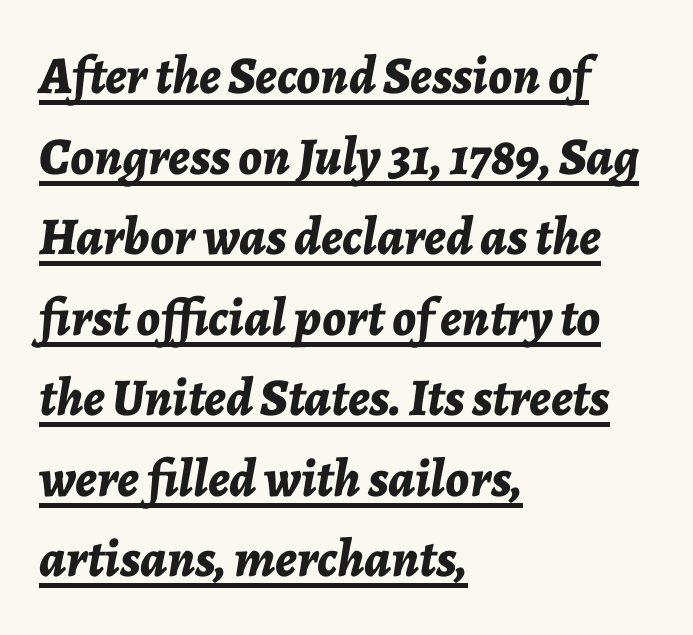
The face used here has a pronounced slope to its letters. If you drew a ruler down the left edge, every line would touch it. Glyph-to-glyph distance matches everyday printed text. Heavy-handed strokes throughout: this text is bold. The designer left line spacing at the default. Decoration check: the copy is underlined.
